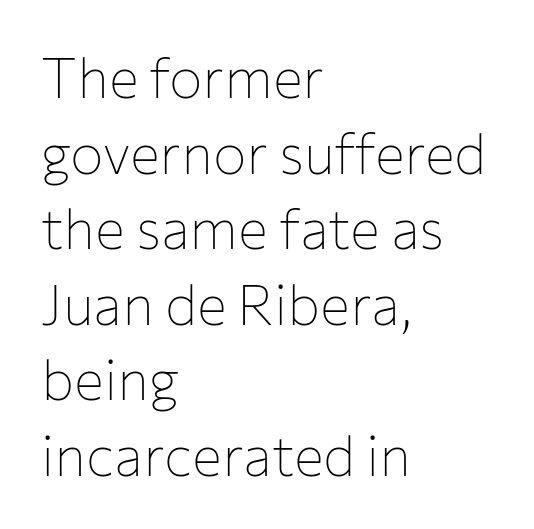
Q: Is the text bold? A: No.
Q: Is the text italic (slanted)? A: No, it is upright.
Q: Is the typeface a serif or a sans-serif typeface? A: Sans-serif.
Q: Is the text underlined? A: No.
Q: How is the paragraph aligned? A: Left-aligned.
Q: Is the spacing between letters normal or unusually wide? A: Normal.
Q: Is the spacing between lines tight, normal or loose? A: Normal.
Q: Width (condensed, normal, or wide)? A: Normal.
Q: Stroke contrast? A: Low.
Q: x-height? A: Medium.
Q: Monospaced? A: No.
